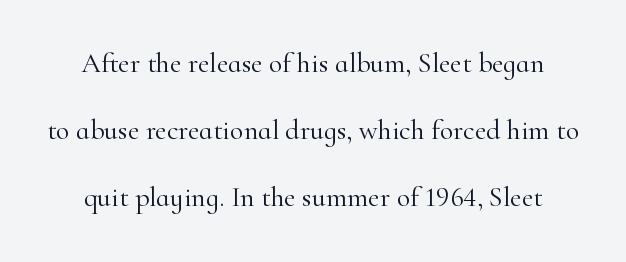
Note the varied advance widths — an 'i' is clearly narrower than an 'm'. Bare-footed words on every line. In terms of letterspacing, this is plain default setting. A quiet, ordinary-to-light weight characterises the typeface. The line-height multiplier appears high, well above default.
